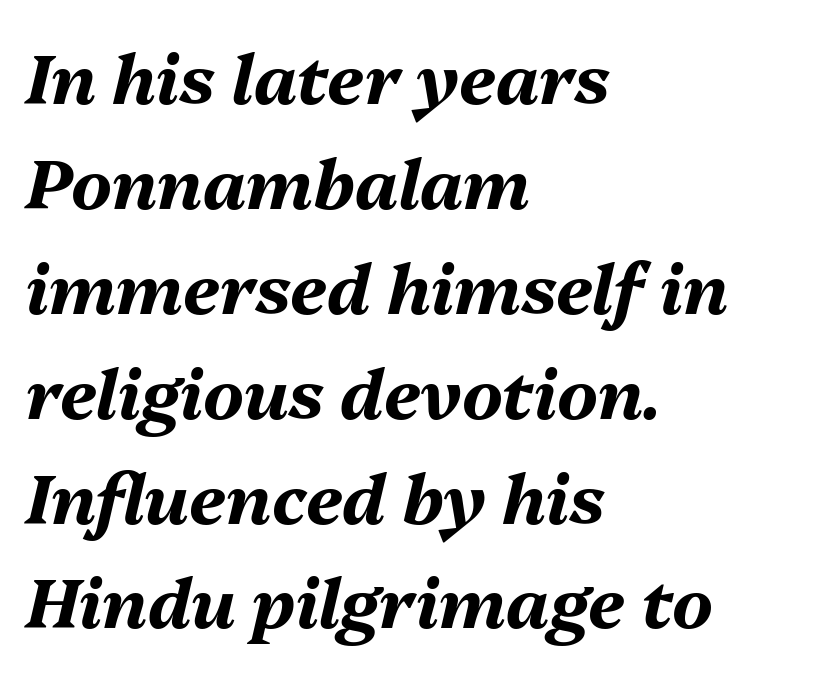
The image shows 69 px bold type, italic (leaning right); set left-aligned, normal line spacing (1.52x), normal letter spacing, not underlined; medium stroke contrast and a medium x-height.
